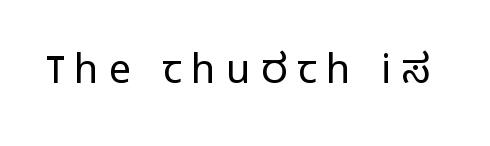
The image shows 40 px light sans-serif type, upright; set unusually wide letter spacing (+0.25 em), not underlined; low stroke contrast and a medium x-height.
